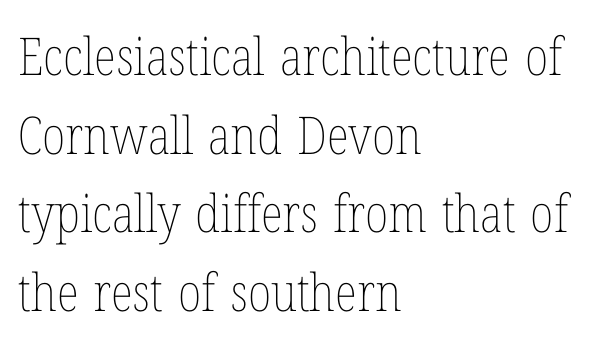
{"italic": "no", "bold": "no", "weight": "thin", "width": "condensed", "stroke_contrast": "low", "x_height": "medium", "monospaced": "no", "underline": "no", "align": "left", "line_spacing": "normal", "line_spacing_ratio": 1.51, "letter_spacing": "normal", "letter_spacing_em": 0.0, "glyph_px": 52}
